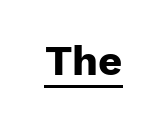
Q: Is the text bold? A: Yes.
Q: Is the text italic (slanted)? A: No, it is upright.
Q: Is the typeface a serif or a sans-serif typeface? A: Sans-serif.
Q: Is the text underlined? A: Yes.
Q: Is the spacing between letters normal or unusually wide? A: Normal.
Q: Width (condensed, normal, or wide)? A: Normal.
Q: Stroke contrast? A: Low.
Q: x-height? A: Medium.
Q: Monospaced? A: No.
